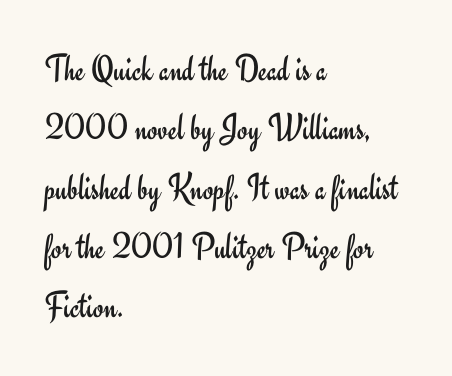
{"serif": "no", "bold": "no", "weight": "regular", "width": "normal", "stroke_contrast": "low", "x_height": "small", "monospaced": "no", "underline": "no", "align": "left", "line_spacing": "normal", "line_spacing_ratio": 1.56, "letter_spacing": "normal", "letter_spacing_em": 0.0, "glyph_px": 38}
